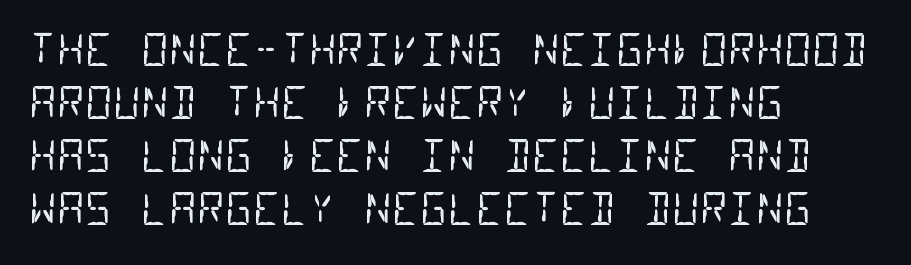
The cut favours lightness, reaching ordinary text weight at its darkest. The letters march in equal steps, a hallmark of fixed-pitch type. Serif or sans? Sans — the stroke terminals are bare. Has an underline been added? It has not.
